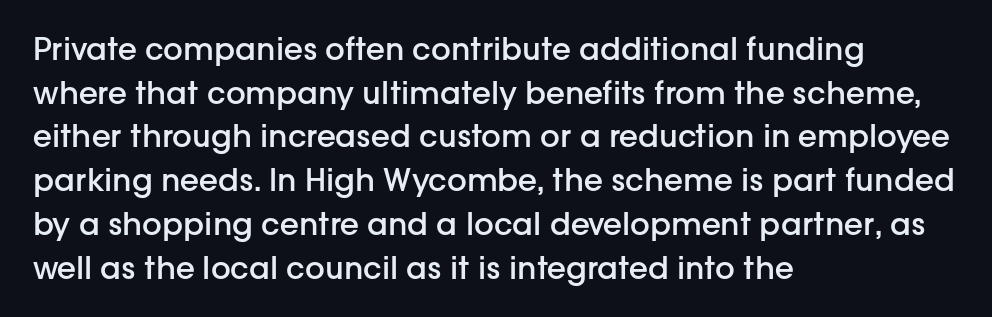
Q: Is the text bold? A: Semi-bold.
Q: Is the text italic (slanted)? A: No, it is upright.
Q: Is the typeface a serif or a sans-serif typeface? A: Sans-serif.
Q: Is the text underlined? A: No.
Q: How is the paragraph aligned? A: Left-aligned.
Q: Is the spacing between letters normal or unusually wide? A: Normal.
Q: Is the spacing between lines tight, normal or loose? A: Normal.
Q: Width (condensed, normal, or wide)? A: Normal.
Q: Stroke contrast? A: Low.
Q: x-height? A: Medium.
Q: Monospaced? A: No.
